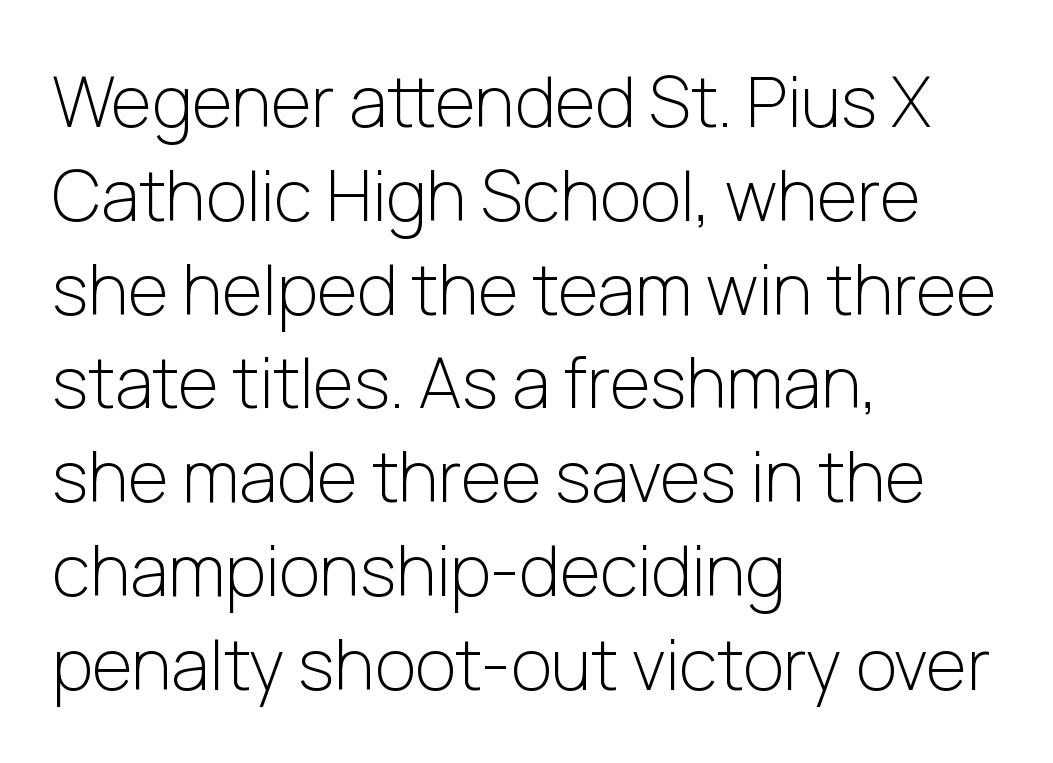
Q: Is the text bold? A: No.
Q: Is the text italic (slanted)? A: No, it is upright.
Q: Is the typeface a serif or a sans-serif typeface? A: Sans-serif.
Q: Is the text underlined? A: No.
Q: How is the paragraph aligned? A: Left-aligned.
Q: Is the spacing between letters normal or unusually wide? A: Normal.
Q: Is the spacing between lines tight, normal or loose? A: Normal.
Q: Width (condensed, normal, or wide)? A: Normal.
Q: Stroke contrast? A: Low.
Q: x-height? A: Medium.
Q: Monospaced? A: No.
